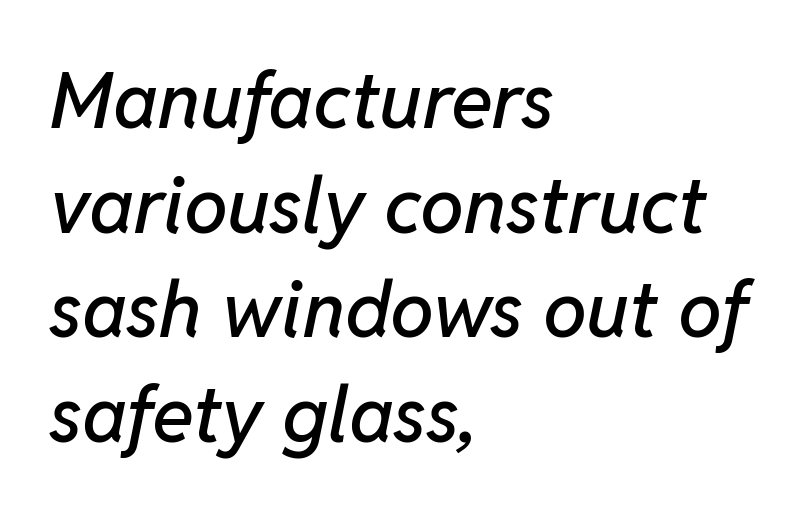
The image shows 78 px text type, italic (leaning right); set left-aligned, normal line spacing (1.34x), normal letter spacing, not underlined; low stroke contrast and a medium x-height.
